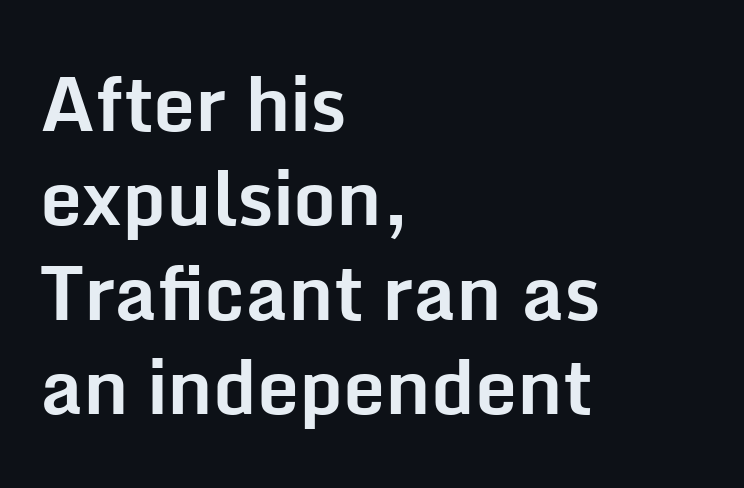
{"serif": "no", "italic": "no", "bold": "yes", "weight": "bold", "width": "normal", "stroke_contrast": "low", "x_height": "medium", "monospaced": "no", "underline": "no", "align": "left", "line_spacing": "normal", "line_spacing_ratio": 1.26, "letter_spacing": "normal", "letter_spacing_em": 0.0, "glyph_px": 75}
